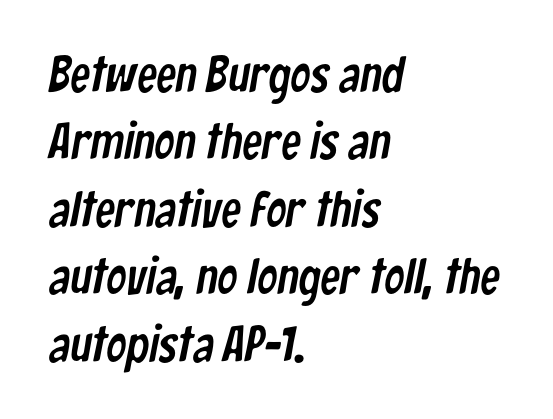
{"serif": "no", "width": "condensed", "stroke_contrast": "low", "x_height": "medium", "monospaced": "no", "underline": "no", "align": "left", "line_spacing": "normal", "line_spacing_ratio": 1.35, "letter_spacing": "normal", "letter_spacing_em": 0.0, "glyph_px": 50}
